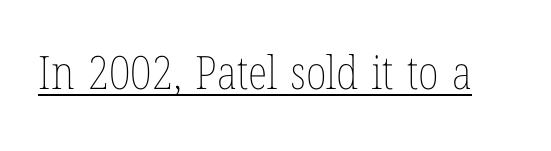
The image shows 46 px thin, condensed type, upright; set normal letter spacing, underlined; low stroke contrast and a medium x-height.
